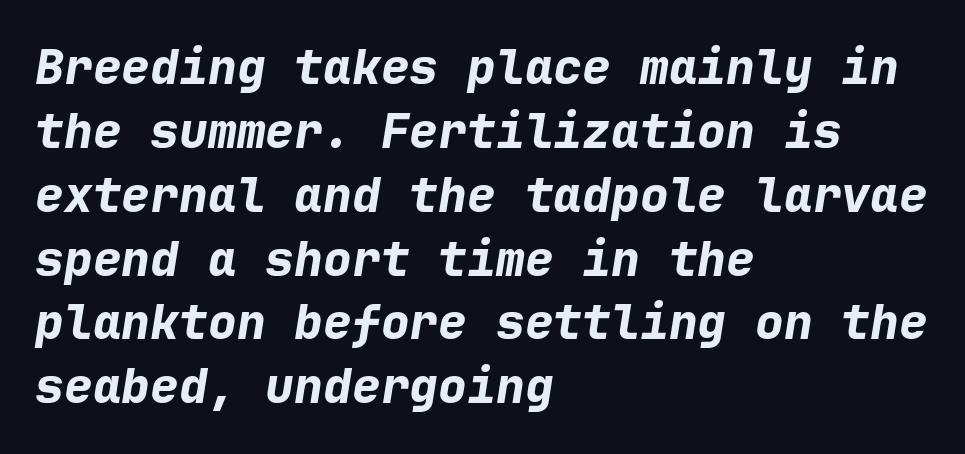
Honestly, there is no underline to notice here at all. The passage shown stacks its lines at a standard gap. Would a proofreader flag this as italicized? Yes. Bold? Absolutely — the strokes are thick and heavy. Between one letter and the next there's only the usual sliver of space. Monospaced: the letters line up in strict vertical columns.
